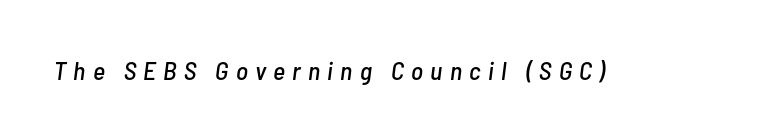
{"italic": "yes", "lean": "right", "slant_degrees": 7, "underline": "no", "letter_spacing": "wide", "letter_spacing_em": 0.28, "glyph_px": 26}
